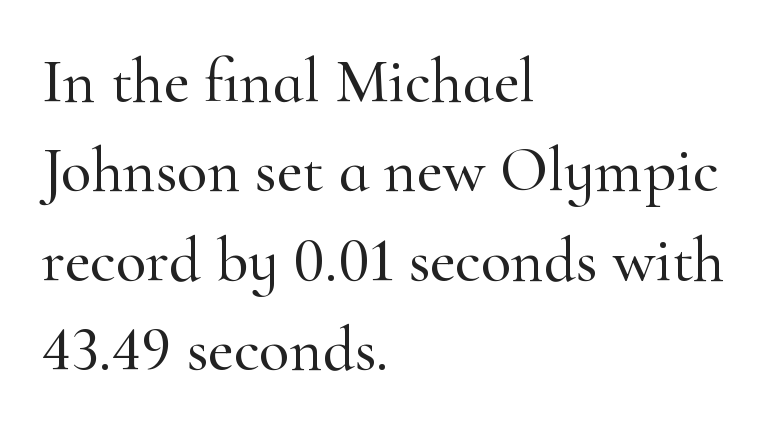
The image shows 63 px serif type, upright; set left-aligned, normal line spacing (1.42x), normal letter spacing, not underlined; high stroke contrast and a small x-height.
